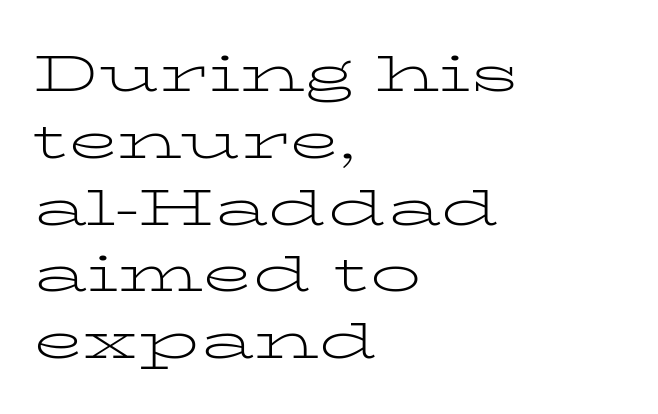
Q: Is the text bold? A: No.
Q: Is the text italic (slanted)? A: No, it is upright.
Q: Is the typeface a serif or a sans-serif typeface? A: Serif.
Q: Is the text underlined? A: No.
Q: How is the paragraph aligned? A: Left-aligned.
Q: Is the spacing between letters normal or unusually wide? A: Normal.
Q: Is the spacing between lines tight, normal or loose? A: Normal.
Q: Width (condensed, normal, or wide)? A: Wide.
Q: Stroke contrast? A: Low.
Q: x-height? A: Medium.
Q: Monospaced? A: No.
